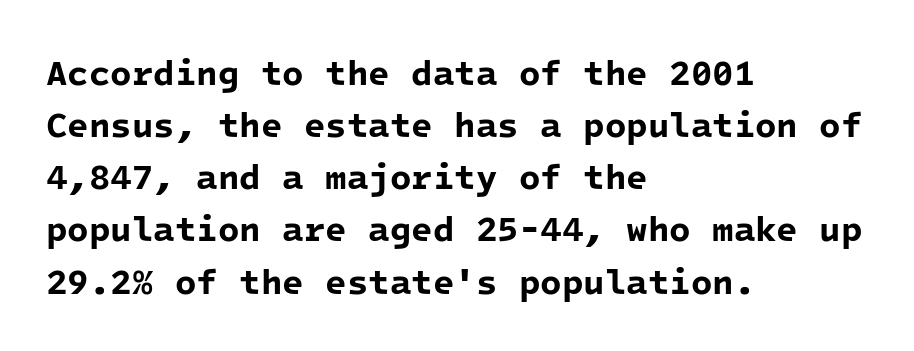
Q: Is the text bold? A: Yes.
Q: Is the typeface a serif or a sans-serif typeface? A: Sans-serif.
Q: Is the text underlined? A: No.
Q: How is the paragraph aligned? A: Left-aligned.
Q: Is the spacing between letters normal or unusually wide? A: Normal.
Q: Is the spacing between lines tight, normal or loose? A: Normal.
Q: Width (condensed, normal, or wide)? A: Normal.
Q: Stroke contrast? A: Low.
Q: x-height? A: Medium.
Q: Monospaced? A: Yes.
